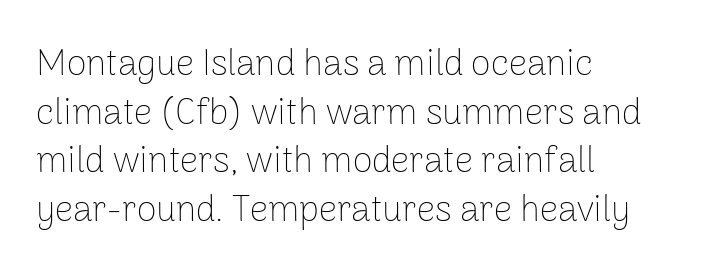
Short note: letters normally spaced. The text block is weighted toward the left margin, trailing off unevenly rightward. Horizontal bands of white between lines are of average thickness. You could not count columns in this text — the font is proportionally spaced. Check the space under the baseline: it is left empty. The strokes are not fattened; the text isn't bold.
